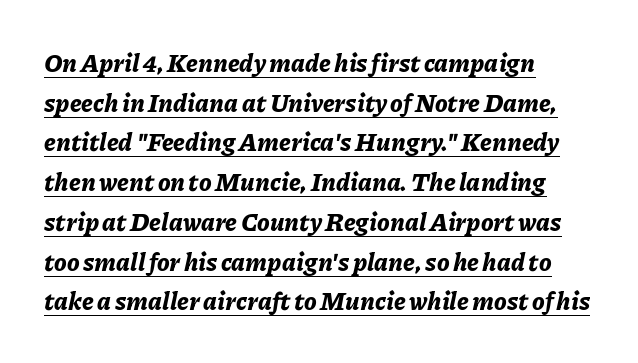
Q: Is the text bold? A: Yes.
Q: Is the text italic (slanted)? A: Yes, it leans right by about 11 degrees.
Q: Is the text underlined? A: Yes.
Q: How is the paragraph aligned? A: Left-aligned.
Q: Is the spacing between letters normal or unusually wide? A: Normal.
Q: Is the spacing between lines tight, normal or loose? A: Normal.
